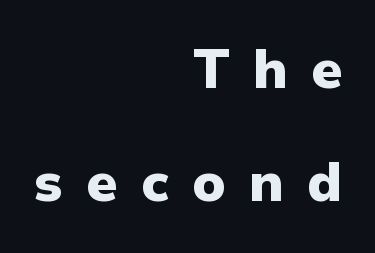
Words appear elongated and porous because spacing is wide. To sum up the face: it is a sans, with no serifs. Any mark beneath the type? The region is blank. Each letter keeps its own natural width here, so spacing adapts to shape. One glance says open: line gaps are wider than usual. Ordinary non-slanted type is in use.
